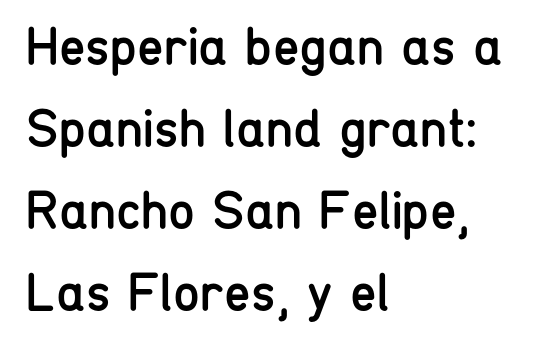
Q: Is the text bold? A: No.
Q: Is the text italic (slanted)? A: No, it is upright.
Q: Is the typeface a serif or a sans-serif typeface? A: Sans-serif.
Q: Is the text underlined? A: No.
Q: How is the paragraph aligned? A: Left-aligned.
Q: Is the spacing between letters normal or unusually wide? A: Normal.
Q: Is the spacing between lines tight, normal or loose? A: Normal.
Q: Width (condensed, normal, or wide)? A: Condensed.
Q: Stroke contrast? A: Low.
Q: x-height? A: Medium.
Q: Monospaced? A: No.
